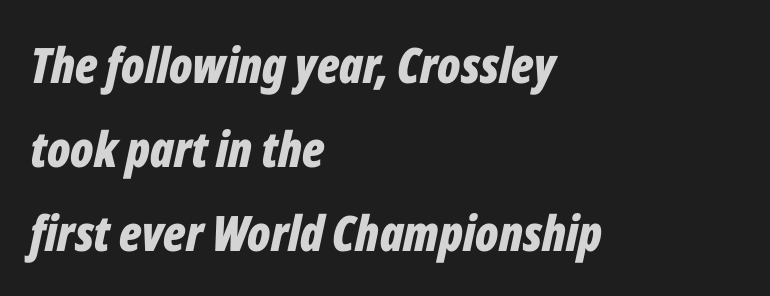
The passage shown is not underscored anywhere. Here the designer chose a conventional face with non-uniform glyph widths. A typesetter would mark this as italic. This rendering leaves character spacing at its baseline value.
